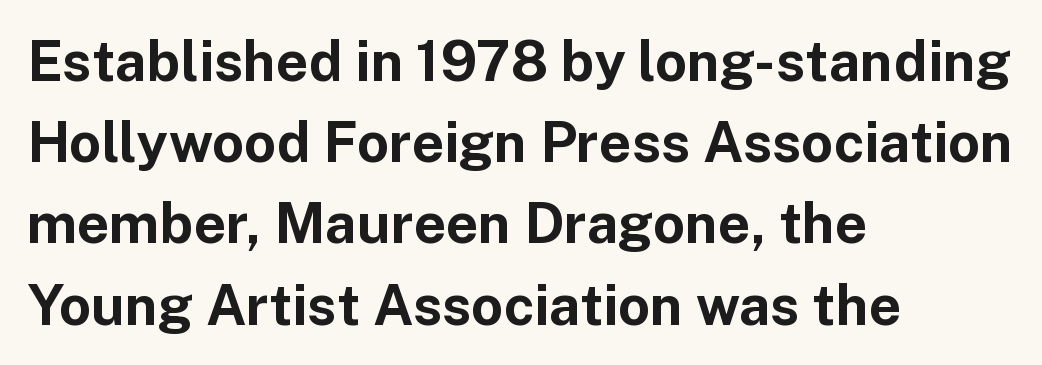
The image shows 56 px bold sans-serif type, upright; set left-aligned, normal line spacing (1.45x), normal letter spacing, not underlined; low stroke contrast and a medium x-height.
